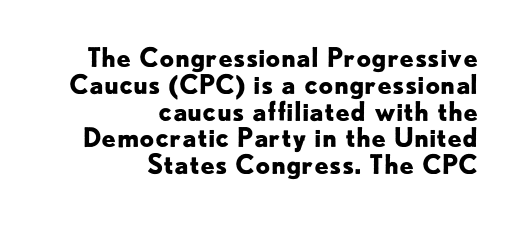
{"italic": "no", "bold": "yes", "underline": "no", "align": "right", "line_spacing": "tight", "line_spacing_ratio": 1.03, "letter_spacing": "normal", "letter_spacing_em": 0.0, "glyph_px": 26}
